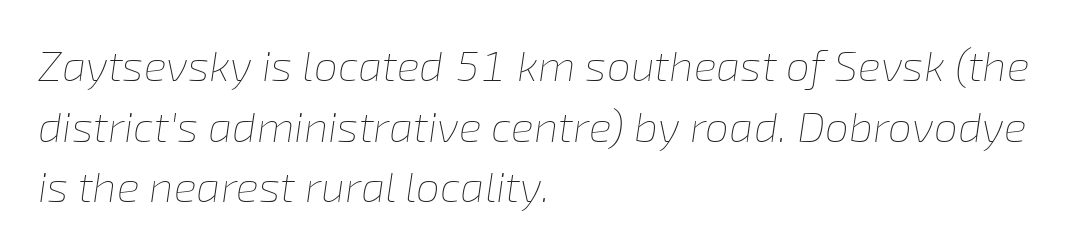
{"italic": "yes", "lean": "right", "slant_degrees": 8, "bold": "no", "weight": "thin", "width": "normal", "stroke_contrast": "low", "x_height": "medium", "monospaced": "no", "underline": "no", "align": "left", "line_spacing": "normal", "line_spacing_ratio": 1.41, "letter_spacing": "normal", "letter_spacing_em": 0.0, "glyph_px": 43}
